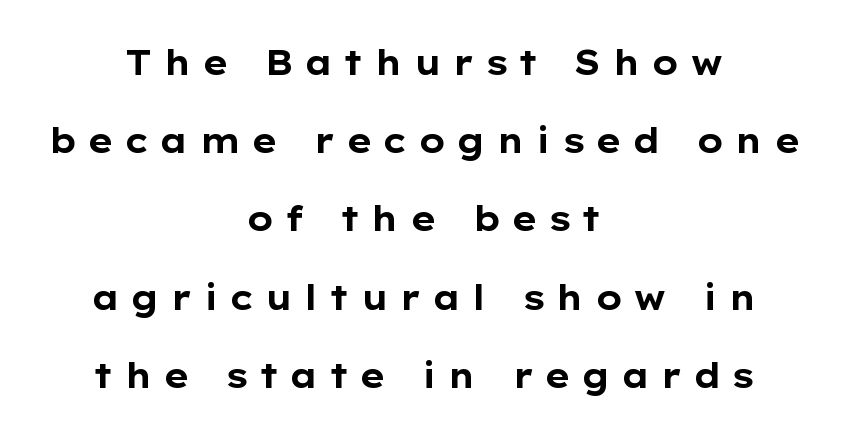
The image shows 34 px bold, wide sans-serif type, upright; set centered, loose line spacing (2.3x), unusually wide letter spacing (+0.3 em), not underlined; low stroke contrast and a medium x-height.
